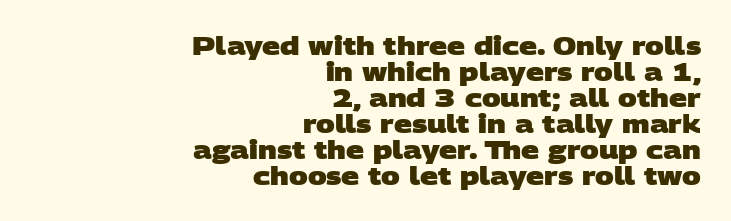
Does the weight exceed regular? Yes, all the way to bold. Words appear dense and cohesive because spacing is normal. The space between consecutive lines is stingy. In CSS terms this would be text-align: right. The space beneath each line is pristine and unruled.
